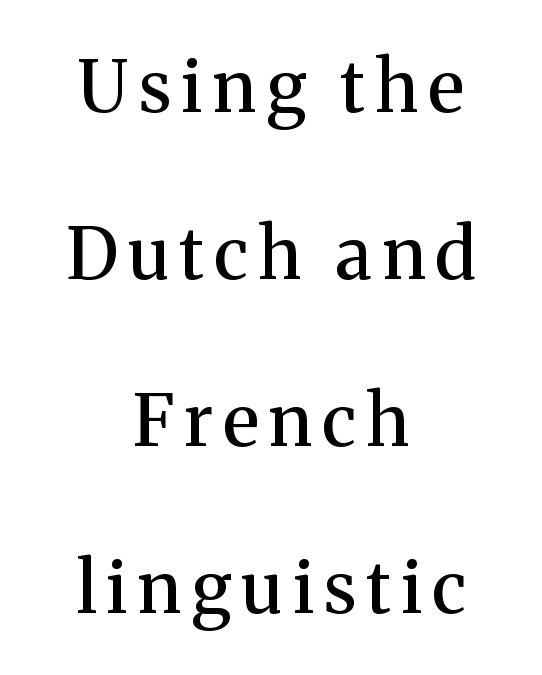
Q: Is the text bold? A: Semi-bold.
Q: Is the text italic (slanted)? A: No, it is upright.
Q: Is the typeface a serif or a sans-serif typeface? A: Serif.
Q: Is the text underlined? A: No.
Q: How is the paragraph aligned? A: Centered.
Q: Is the spacing between lines tight, normal or loose? A: Loose.
Q: Width (condensed, normal, or wide)? A: Normal.
Q: Stroke contrast? A: Medium.
Q: x-height? A: Medium.
Q: Monospaced? A: No.
